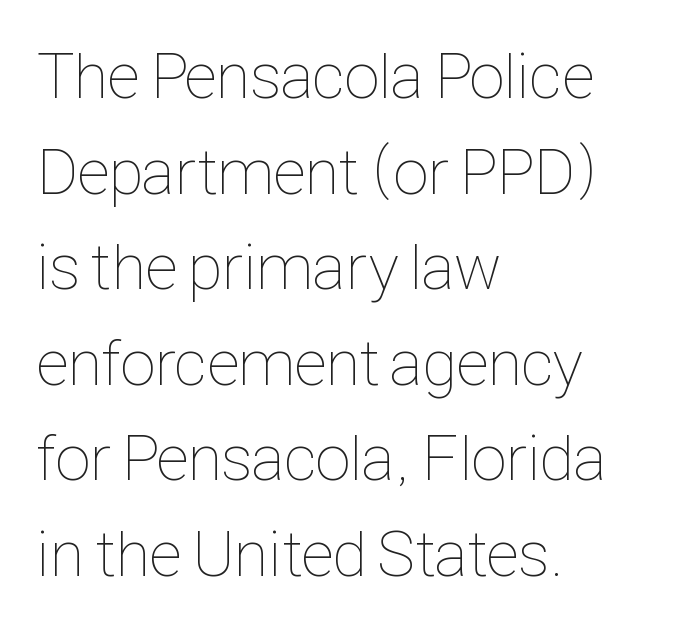
Each letter keeps its own natural width here, so spacing adapts to shape. Each row of text sits above clean, open space. What's the leading like? Ordinary, nothing unusual. The tracking reads as untouched default to a designer's eye.
